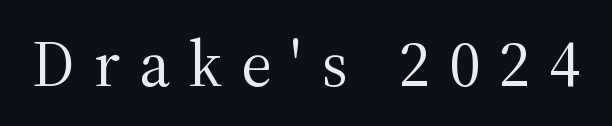
{"serif": "yes", "italic": "no", "bold": "no", "weight": "regular", "width": "normal", "stroke_contrast": "medium", "x_height": "medium", "monospaced": "no", "underline": "no", "letter_spacing": "wide", "letter_spacing_em": 0.29, "glyph_px": 65}
